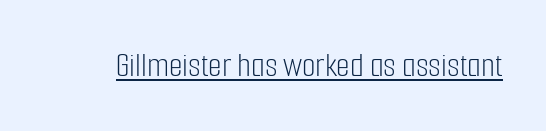
The image shows 35 px light, condensed sans-serif type, upright; set normal letter spacing, underlined; low stroke contrast and a medium x-height.
